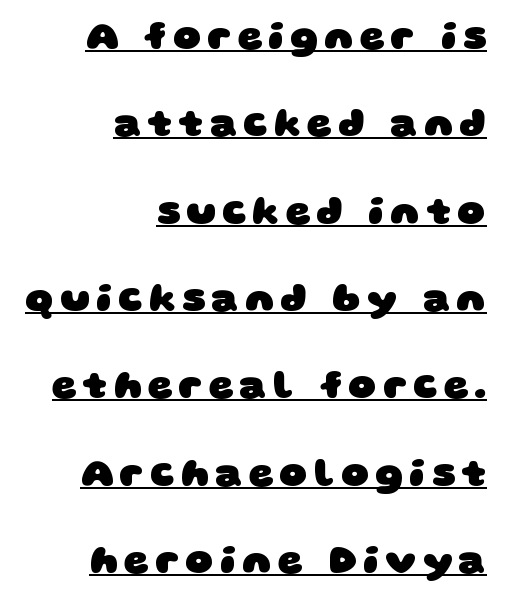
The image shows 39 px heavy, wide sans-serif type; set right-aligned, loose line spacing (2.24x), underlined; low stroke contrast and a large x-height.
